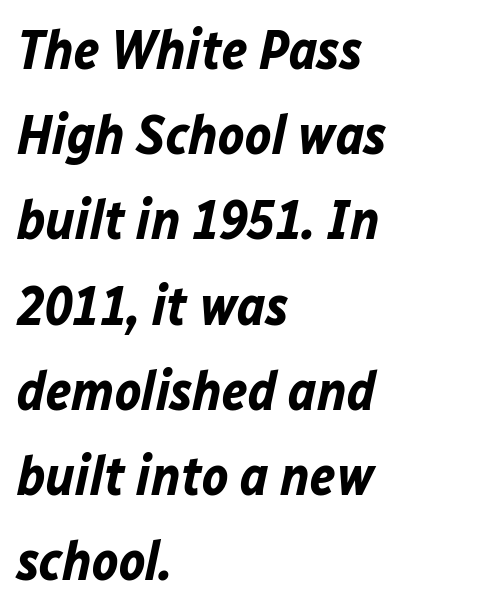
{"italic": "yes", "lean": "right", "slant_degrees": 12, "bold": "yes", "weight": "bold", "width": "normal", "stroke_contrast": "low", "x_height": "medium", "monospaced": "no", "underline": "no", "align": "left", "line_spacing": "normal", "line_spacing_ratio": 1.55, "letter_spacing": "normal", "letter_spacing_em": 0.0, "glyph_px": 55}
